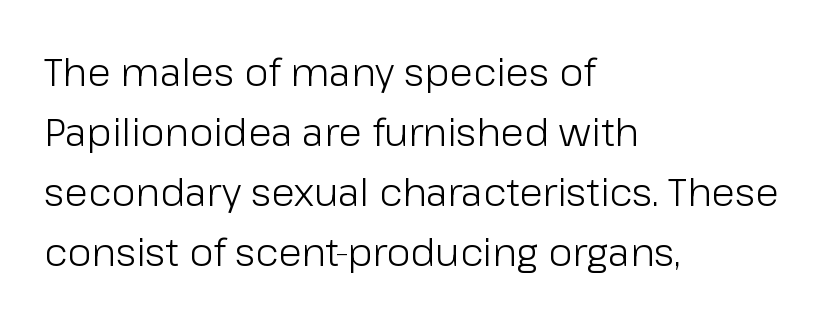
The image shows 39 px light sans-serif type, upright; set left-aligned, normal line spacing (1.54x), normal letter spacing, not underlined; low stroke contrast and a medium x-height.
